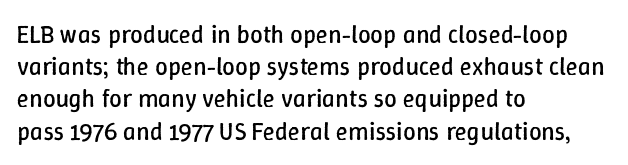
{"italic": "no", "bold": "no", "underline": "no", "align": "left", "line_spacing": "normal", "line_spacing_ratio": 1.29, "letter_spacing": "normal", "letter_spacing_em": 0.0, "glyph_px": 25}
